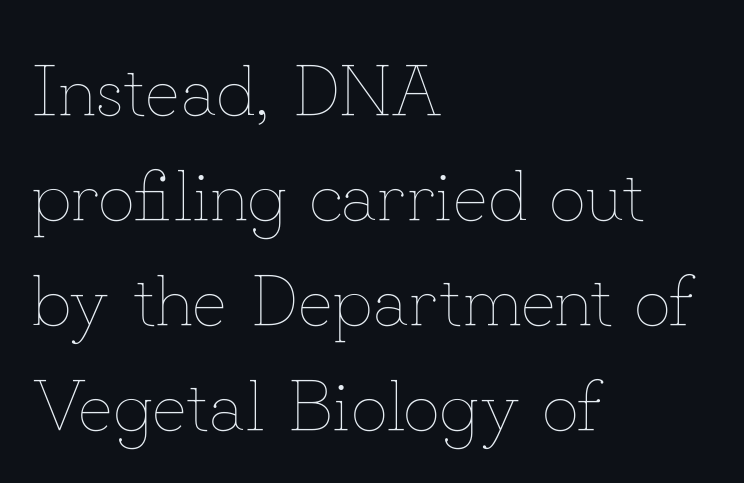
{"italic": "no", "bold": "no", "weight": "thin", "width": "normal", "stroke_contrast": "low", "x_height": "small", "monospaced": "no", "underline": "no", "align": "left", "line_spacing": "normal", "line_spacing_ratio": 1.46, "letter_spacing": "normal", "letter_spacing_em": 0.0, "glyph_px": 72}
